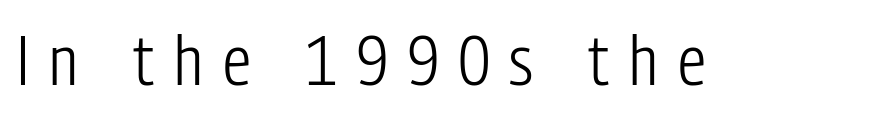
{"serif": "no", "italic": "no", "bold": "no", "weight": "light", "width": "condensed", "stroke_contrast": "low", "x_height": "medium", "monospaced": "no", "underline": "no", "letter_spacing": "wide", "letter_spacing_em": 0.29, "glyph_px": 70}
